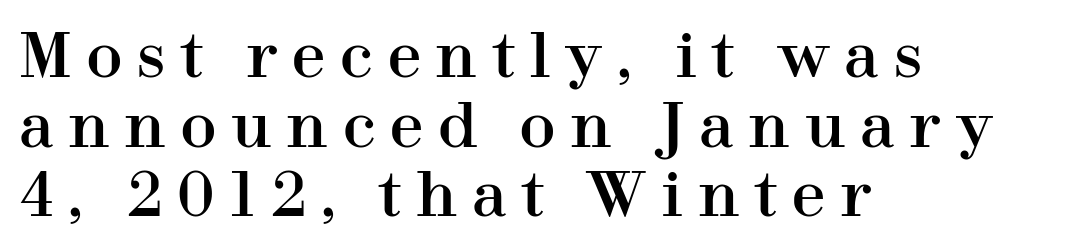
{"serif": "yes", "italic": "no", "width": "normal", "stroke_contrast": "high", "x_height": "medium", "monospaced": "no", "underline": "no", "align": "left", "line_spacing_ratio": 1.16, "letter_spacing": "wide", "letter_spacing_em": 0.25, "glyph_px": 60}
